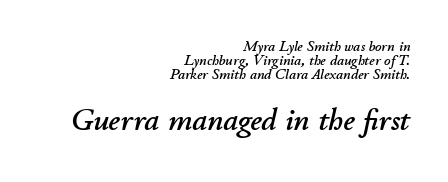
{"italic": "yes", "lean": "right", "slant_degrees": 11, "width": "normal", "stroke_contrast": "low", "x_height": "small", "monospaced": "no", "underline": "no", "align": "right", "line_spacing": "tight", "line_spacing_ratio": 1.01, "letter_spacing": "normal", "letter_spacing_em": 0.0, "larger_block": "second", "size_ratio": 2.14, "glyph_px": 30}
